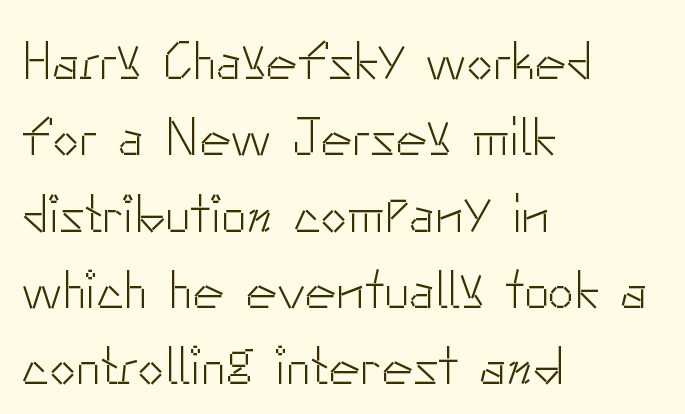
The image shows 53 px light sans-serif type, upright; set left-aligned, normal line spacing (1.44x), normal letter spacing, not underlined; low stroke contrast and a small x-height.
